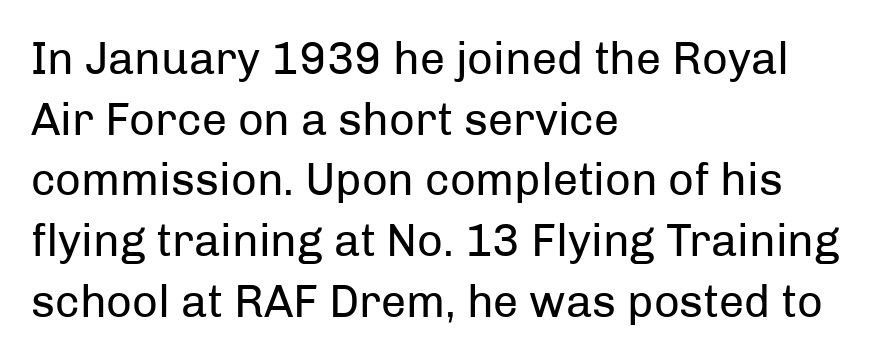
{"serif": "no", "italic": "no", "bold": "no", "weight": "regular", "width": "normal", "stroke_contrast": "low", "x_height": "medium", "monospaced": "no", "underline": "no", "align": "left", "line_spacing": "normal", "line_spacing_ratio": 1.35, "letter_spacing": "normal", "letter_spacing_em": 0.0, "glyph_px": 45}
